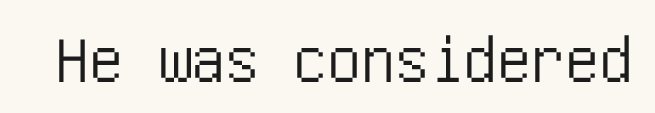
Q: Is the text italic (slanted)? A: No, it is upright.
Q: Is the typeface a serif or a sans-serif typeface? A: Sans-serif.
Q: Is the text underlined? A: No.
Q: Is the spacing between letters normal or unusually wide? A: Normal.
Q: Width (condensed, normal, or wide)? A: Condensed.
Q: Stroke contrast? A: Low.
Q: x-height? A: Large.
